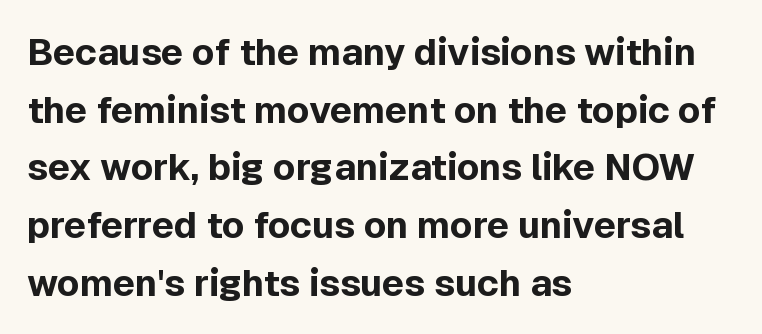
The image shows 37 px bold sans-serif type, upright; set left-aligned, normal line spacing (1.56x), normal letter spacing, not underlined; a medium x-height.
